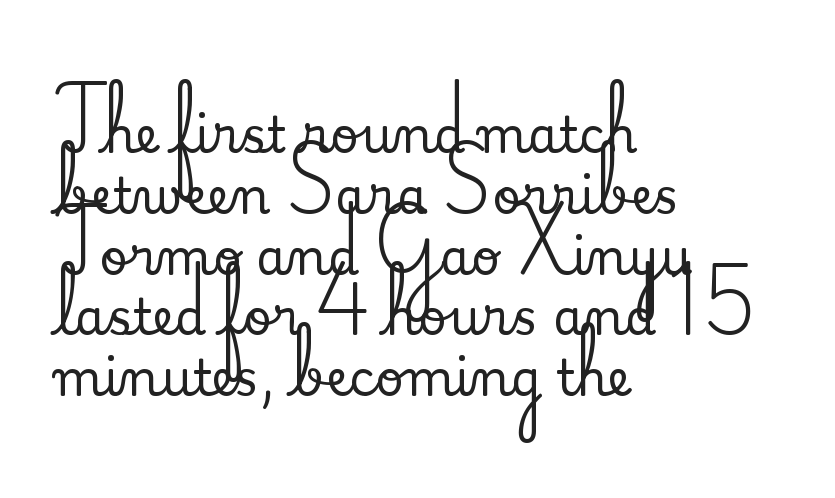
Q: Is the text italic (slanted)? A: No, it is upright.
Q: Is the typeface a serif or a sans-serif typeface? A: Serif.
Q: Is the text underlined? A: No.
Q: How is the paragraph aligned? A: Left-aligned.
Q: Is the spacing between letters normal or unusually wide? A: Normal.
Q: Width (condensed, normal, or wide)? A: Normal.
Q: Stroke contrast? A: Medium.
Q: x-height? A: Small.
Q: Monospaced? A: No.
